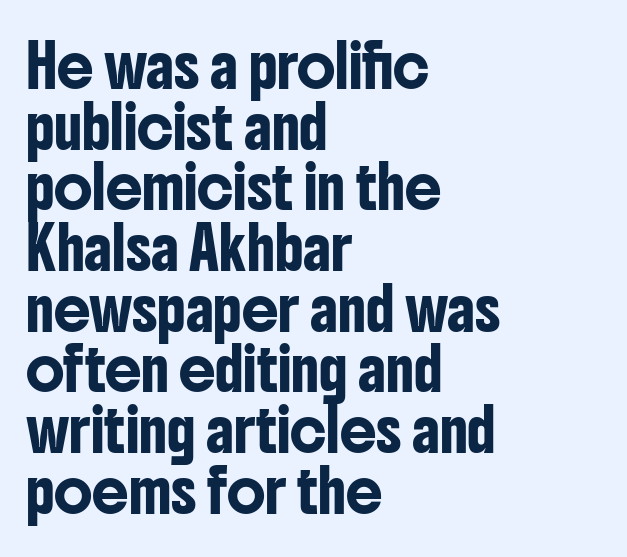
Q: Is the text italic (slanted)? A: No, it is upright.
Q: Is the typeface a serif or a sans-serif typeface? A: Sans-serif.
Q: Is the text underlined? A: No.
Q: How is the paragraph aligned? A: Left-aligned.
Q: Is the spacing between letters normal or unusually wide? A: Normal.
Q: Is the spacing between lines tight, normal or loose? A: Normal.
Q: Width (condensed, normal, or wide)? A: Condensed.
Q: Stroke contrast? A: Low.
Q: x-height? A: Medium.
Q: Monospaced? A: No.
